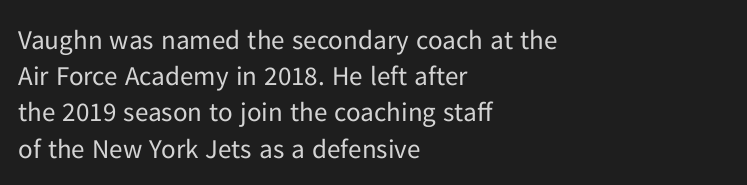
The image shows 27 px text type, upright; set left-aligned, normal line spacing (1.34x), normal letter spacing, not underlined.
